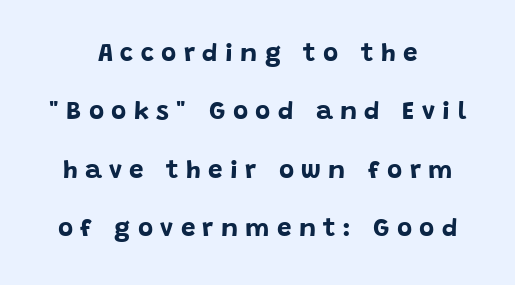
Q: Is the text bold? A: Yes.
Q: Is the text italic (slanted)? A: No, it is upright.
Q: Is the text underlined? A: No.
Q: How is the paragraph aligned? A: Centered.
Q: Is the spacing between letters normal or unusually wide? A: Unusually wide.
Q: Is the spacing between lines tight, normal or loose? A: Loose.
